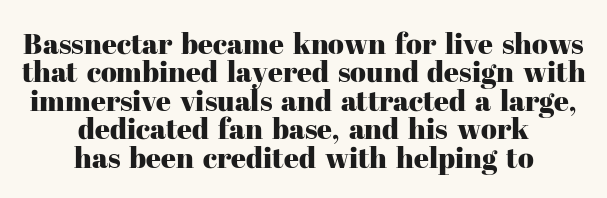
The passage shown has conventional tracking throughout. Typeset on center — no edge is straight. Type without underlining. Italic? Not at all — the glyphs are vertical.
